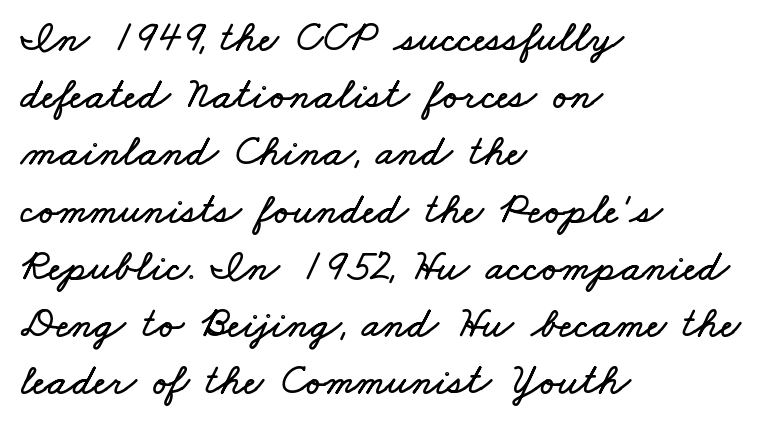
{"width": "wide", "stroke_contrast": "low", "x_height": "small", "monospaced": "no", "underline": "no", "align": "left", "line_spacing": "normal", "line_spacing_ratio": 1.33, "letter_spacing": "normal", "letter_spacing_em": 0.0, "glyph_px": 43}
